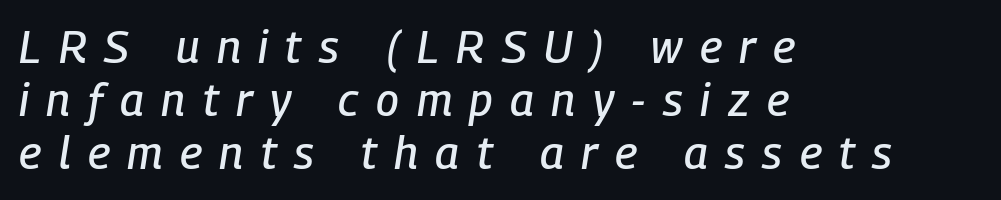
This sample uses expanded letter spacing, leaving extra air between glyphs. These lines are set flush left with a ragged right edge. Is this a fixed-width face? No — the glyphs have proportional, varying widths. Looking at the ascenders, they clearly lean.
